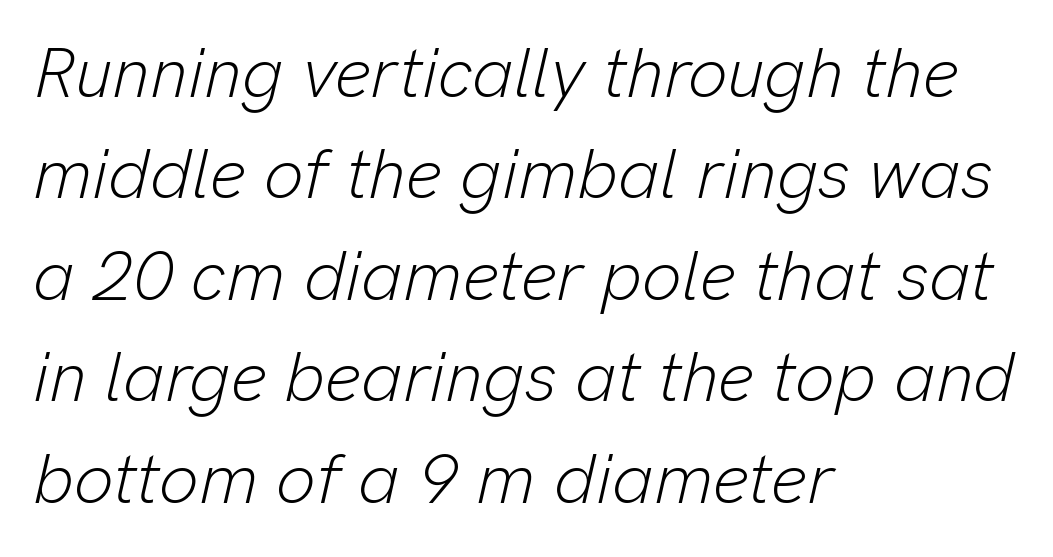
Q: Is the text bold? A: No.
Q: Is the text italic (slanted)? A: Yes, it leans right by about 13 degrees.
Q: Is the text underlined? A: No.
Q: How is the paragraph aligned? A: Left-aligned.
Q: Is the spacing between letters normal or unusually wide? A: Normal.
Q: Is the spacing between lines tight, normal or loose? A: Normal.
Q: Width (condensed, normal, or wide)? A: Normal.
Q: Stroke contrast? A: Low.
Q: x-height? A: Medium.
Q: Monospaced? A: No.
